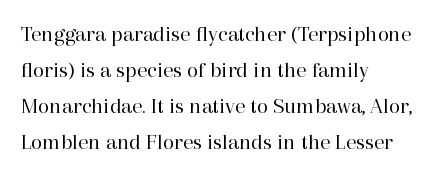
The image shows 23 px text type, upright; set left-aligned, normal line spacing (1.56x), normal letter spacing, not underlined.
